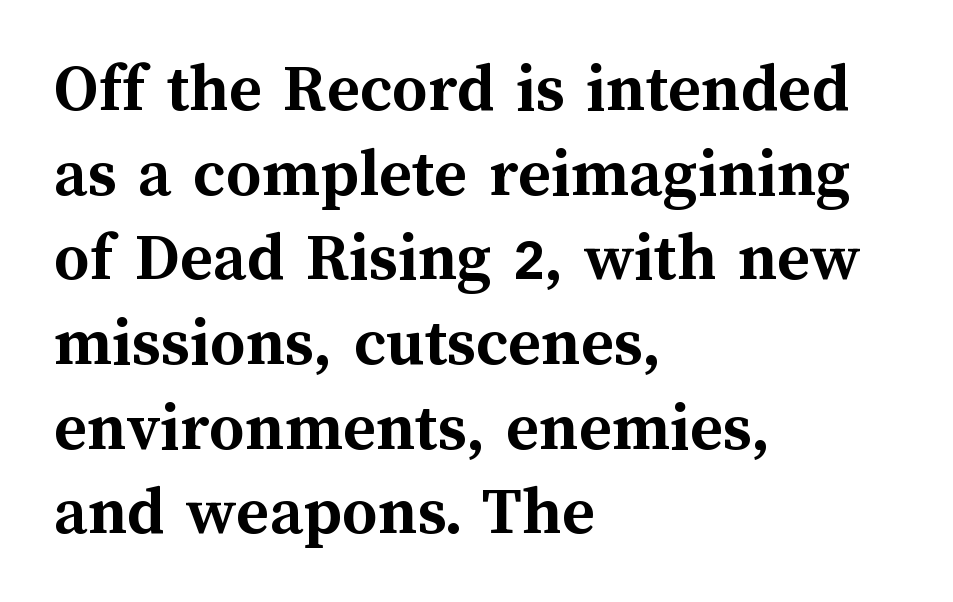
Q: Is the text bold? A: Yes.
Q: Is the text italic (slanted)? A: No, it is upright.
Q: Is the text underlined? A: No.
Q: How is the paragraph aligned? A: Left-aligned.
Q: Is the spacing between letters normal or unusually wide? A: Normal.
Q: Width (condensed, normal, or wide)? A: Normal.
Q: Stroke contrast? A: Medium.
Q: x-height? A: Medium.
Q: Monospaced? A: No.
